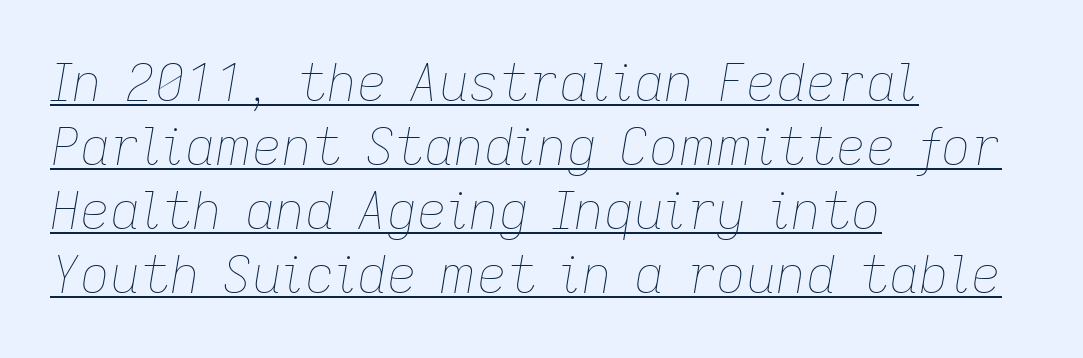
Q: Is the text bold? A: No.
Q: Is the text italic (slanted)? A: Yes, it leans right by about 9 degrees.
Q: Is the text underlined? A: Yes.
Q: How is the paragraph aligned? A: Left-aligned.
Q: Is the spacing between letters normal or unusually wide? A: Normal.
Q: Width (condensed, normal, or wide)? A: Normal.
Q: Stroke contrast? A: Low.
Q: x-height? A: Medium.
Q: Monospaced? A: No.
